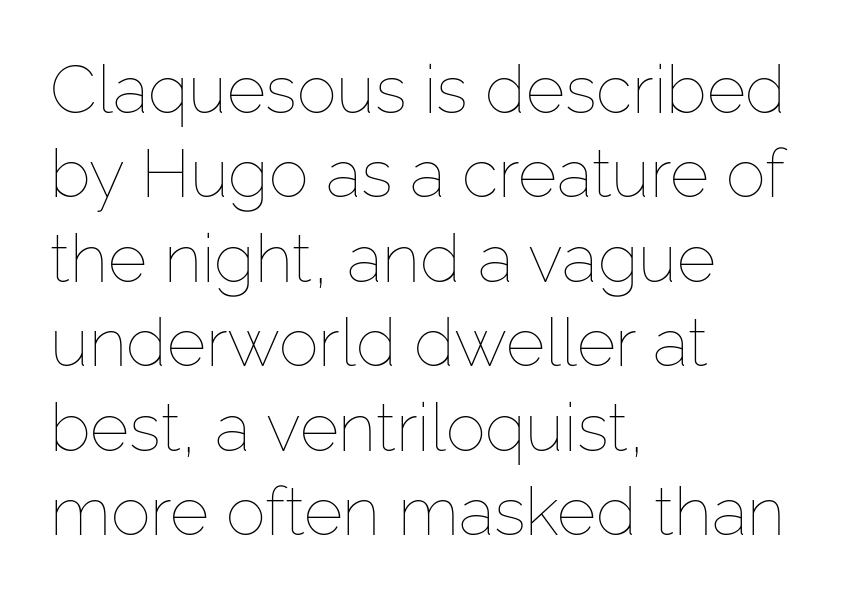
{"italic": "no", "bold": "no", "weight": "thin", "width": "normal", "stroke_contrast": "low", "x_height": "medium", "monospaced": "no", "underline": "no", "align": "left", "line_spacing": "normal", "line_spacing_ratio": 1.26, "letter_spacing": "normal", "letter_spacing_em": 0.0, "glyph_px": 67}
